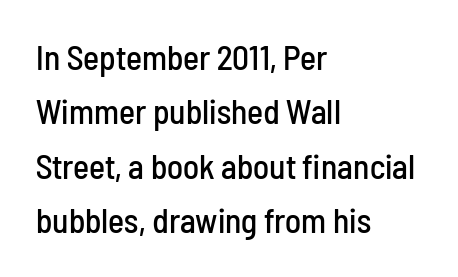
Is the letter spacing exaggerated? No — it looks like the ordinary default. Type without underlining. Is there much room between lines? A standard amount, neither cramped nor airy. Every row of glyphs begins at an identical x-position on the left. Serifs: no, the terminals of the letterforms are clean. The passage shown is typed in a proportional face where columns would drift.
